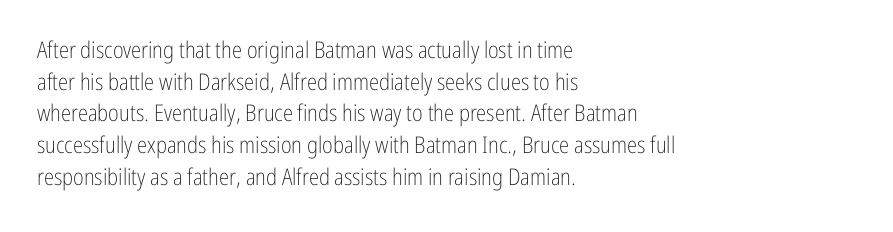
{"italic": "no", "bold": "no", "underline": "no", "align": "left", "line_spacing": "normal", "line_spacing_ratio": 1.38, "letter_spacing": "normal", "letter_spacing_em": 0.0, "glyph_px": 23}
